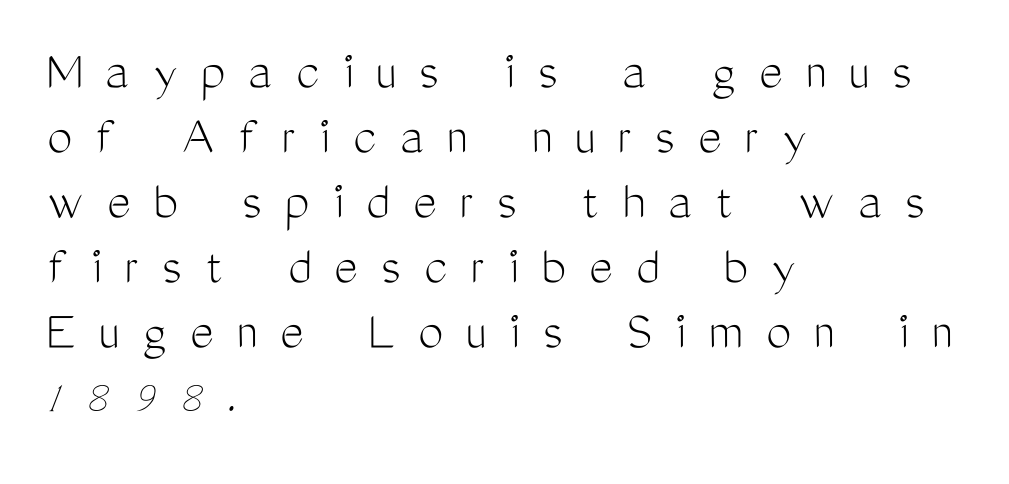
Q: Is the text bold? A: No.
Q: Is the text italic (slanted)? A: No, it is upright.
Q: Is the typeface a serif or a sans-serif typeface? A: Sans-serif.
Q: Is the text underlined? A: No.
Q: How is the paragraph aligned? A: Left-aligned.
Q: Is the spacing between letters normal or unusually wide? A: Unusually wide.
Q: Width (condensed, normal, or wide)? A: Condensed.
Q: Stroke contrast? A: Medium.
Q: x-height? A: Medium.
Q: Monospaced? A: No.
